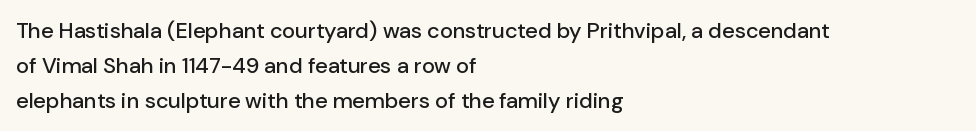
Q: Is the text italic (slanted)? A: No, it is upright.
Q: Is the text underlined? A: No.
Q: How is the paragraph aligned? A: Left-aligned.
Q: Is the spacing between letters normal or unusually wide? A: Normal.
Q: Is the spacing between lines tight, normal or loose? A: Normal.
